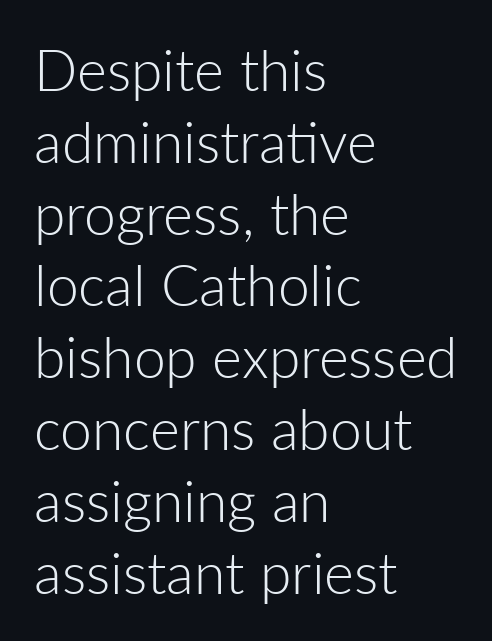
{"serif": "no", "italic": "no", "bold": "no", "weight": "light", "width": "normal", "stroke_contrast": "low", "x_height": "medium", "monospaced": "no", "underline": "no", "align": "left", "line_spacing": "normal", "line_spacing_ratio": 1.26, "letter_spacing": "normal", "letter_spacing_em": 0.0, "glyph_px": 57}
